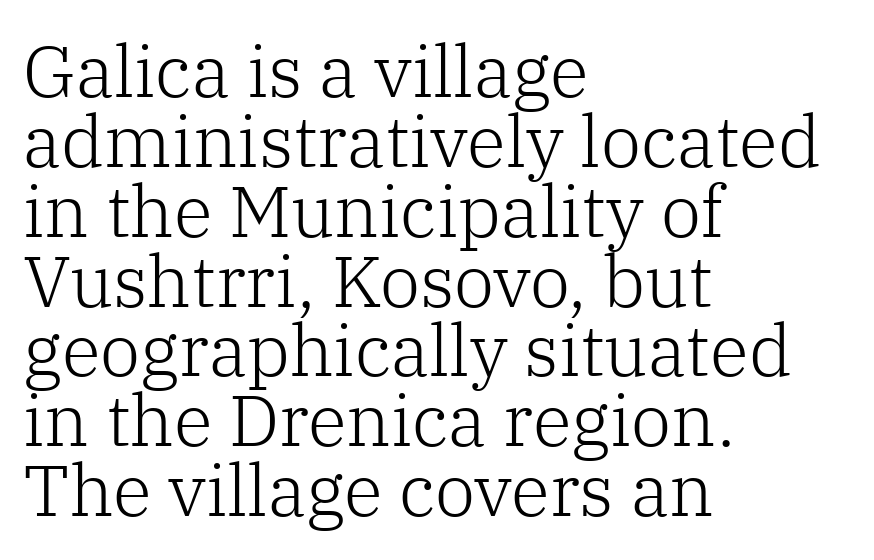
A quiet, ordinary-to-light weight characterises the typeface. Serifs: yes, visible at the terminals of the letterforms. The letterforms sit shoulder to shoulder at normal distance. Italic? Not at all — the glyphs are vertical. Leading is clearly below the norm, producing a dense column. Any mark beneath the type? The region is blank.
